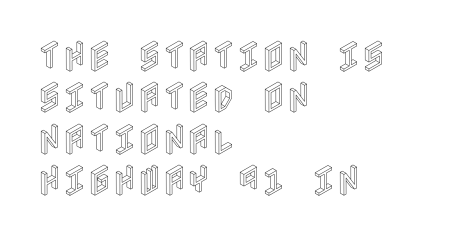
The baseline area is clear. You could call the tracking neutral — neither tight nor loose. The font's upright variant was chosen for this text. Horizontally, the lines are justified to the leading edge only.
